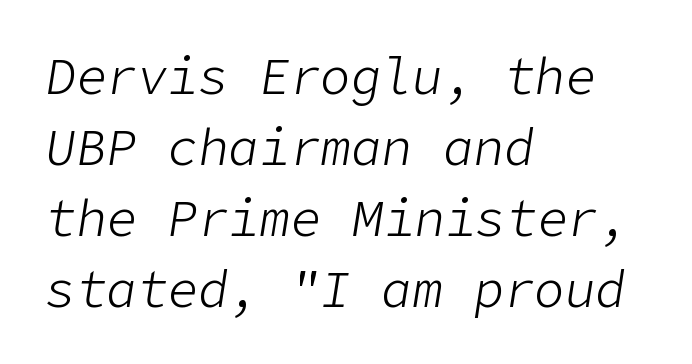
The image shows 51 px light type, italic (leaning right); set left-aligned, normal line spacing (1.39x), normal letter spacing, not underlined; low stroke contrast and a medium x-height.
